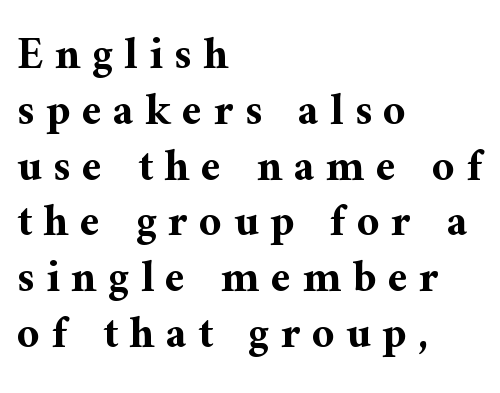
{"serif": "yes", "italic": "no", "bold": "yes", "weight": "bold", "width": "normal", "stroke_contrast": "medium", "x_height": "medium", "monospaced": "no", "underline": "no", "align": "left", "line_spacing_ratio": 1.24, "letter_spacing": "wide", "letter_spacing_em": 0.25, "glyph_px": 45}
